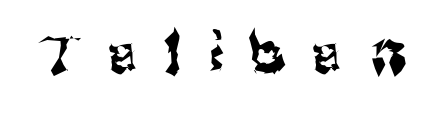
The image shows 55 px sans-serif type, upright; set unusually wide letter spacing (+0.49 em), not underlined; medium stroke contrast and a medium x-height.
